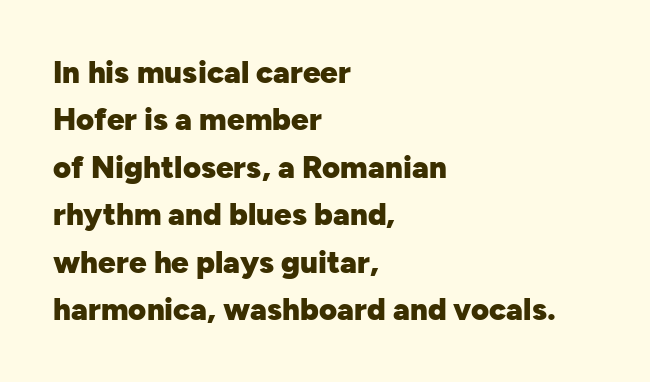
{"serif": "no", "italic": "no", "bold": "yes", "weight": "heavy", "width": "normal", "stroke_contrast": "low", "x_height": "medium", "monospaced": "no", "underline": "no", "align": "left", "line_spacing": "normal", "line_spacing_ratio": 1.53, "letter_spacing": "normal", "letter_spacing_em": 0.0, "glyph_px": 31}
